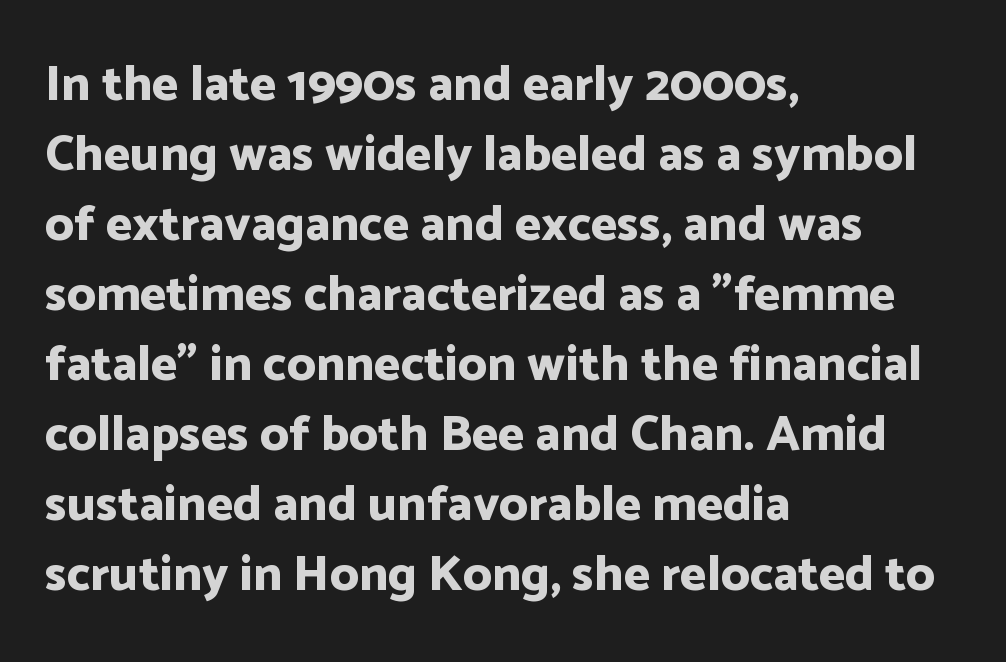
{"serif": "no", "italic": "no", "bold": "yes", "weight": "bold", "width": "normal", "stroke_contrast": "low", "x_height": "medium", "monospaced": "no", "underline": "no", "align": "left", "line_spacing": "normal", "line_spacing_ratio": 1.4, "letter_spacing": "normal", "letter_spacing_em": 0.0, "glyph_px": 50}
